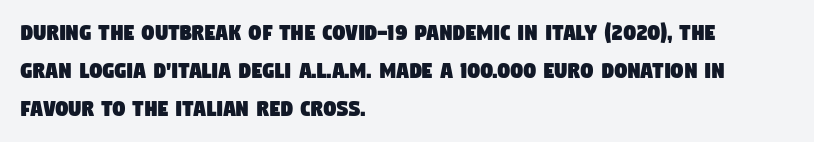
{"underline": "no", "align": "left", "line_spacing": "normal", "line_spacing_ratio": 1.52, "letter_spacing": "normal", "letter_spacing_em": 0.0, "glyph_px": 25}
